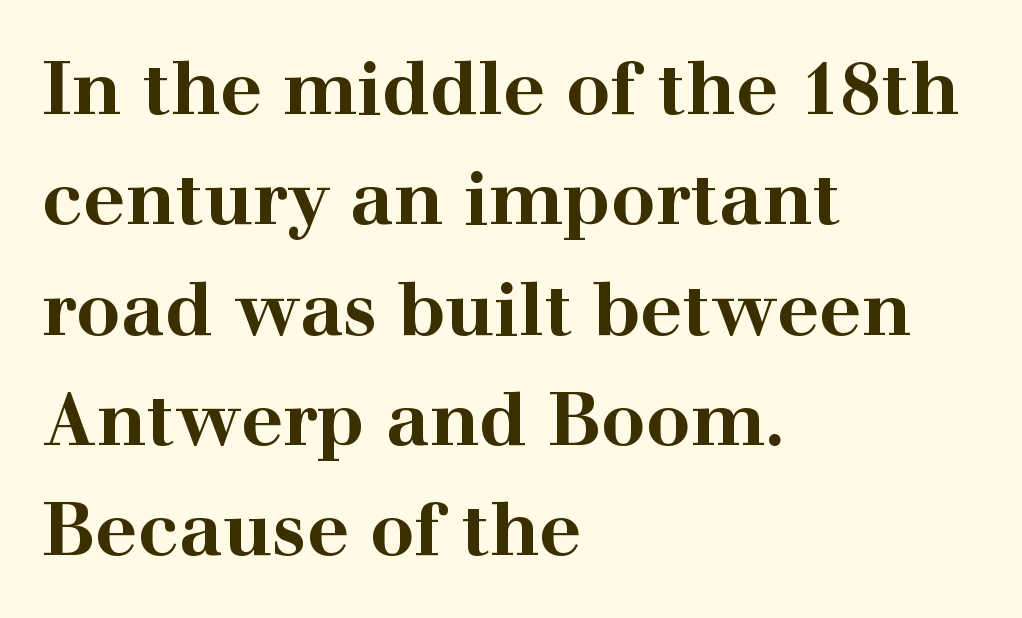
{"serif": "yes", "italic": "no", "bold": "yes", "weight": "bold", "width": "wide", "stroke_contrast": "high", "x_height": "medium", "monospaced": "no", "underline": "no", "align": "left", "line_spacing": "normal", "line_spacing_ratio": 1.49, "letter_spacing": "normal", "letter_spacing_em": 0.0, "glyph_px": 74}
